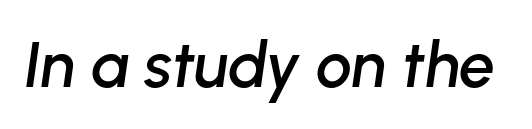
No word sits above an underline. The axis of the letterforms is tilted away from vertical. Looks like regular typesetting: each glyph gets only the width it needs. Short note: letters normally spaced.
